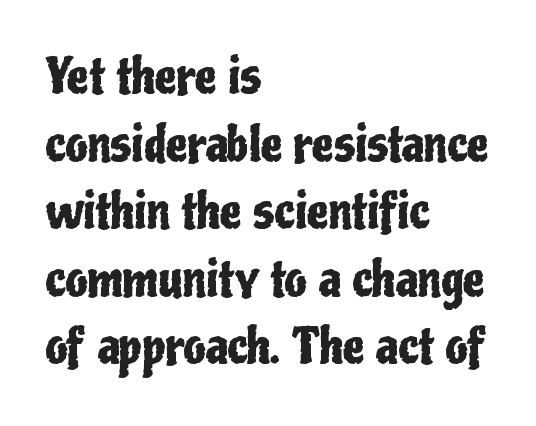
The image shows 49 px condensed sans-serif type, upright; set left-aligned, normal line spacing (1.38x), normal letter spacing, not underlined; low stroke contrast and a medium x-height.
